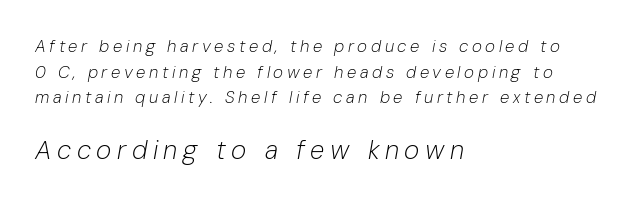
{"italic": "yes", "lean": "right", "slant_degrees": 10, "bold": "no", "underline": "no", "align": "left", "line_spacing": "normal", "line_spacing_ratio": 1.51, "letter_spacing": "wide", "letter_spacing_em": 0.21, "larger_block": "second", "size_ratio": 1.53, "glyph_px": 26}
